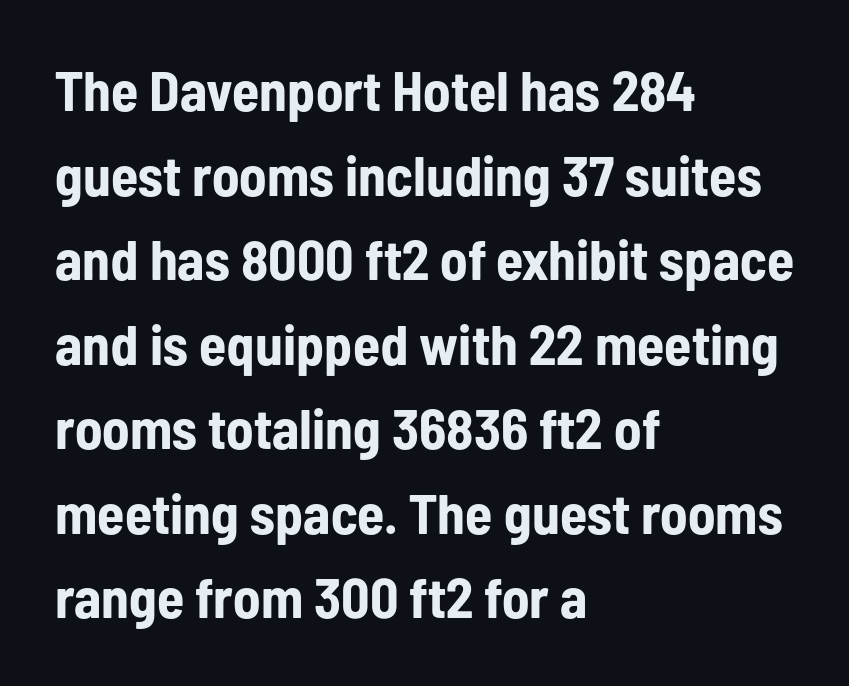
You'd pick this weight for a headline — it's a proper bold. It's the straight-up-and-down kind of type. Varying glyph widths throughout — classic text-font behaviour. The paragraph shown leans on its left margin.
